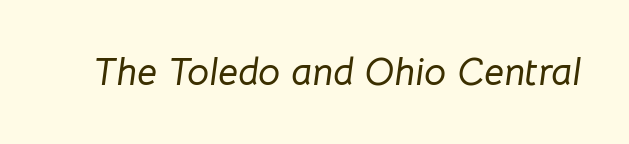
Underline: absent. These lines keep a tight, regular rhythm from letter to letter. The typography opts for an oblique posture over an upright one. This sample has the flowing, uneven cadence of proportional lettering.
